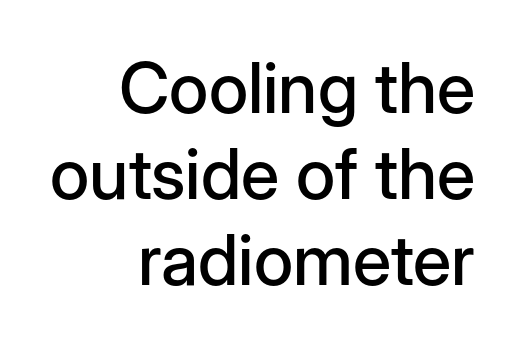
The letters stand upright; this is a roman face. Does extra space separate the letters? No, they use regular spacing. Line endings align vertically; line beginnings do not. Plain, unruled lines of type. The typeface chosen for these lines omits serifs.
